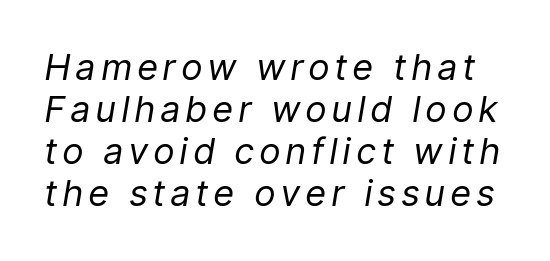
A typesetter would call this proportional, since set widths differ per character. Words float on clear page, feet unadorned. The strokes are not fattened; the text isn't bold. Tall strokes in this sample are angled rather than plumb.
